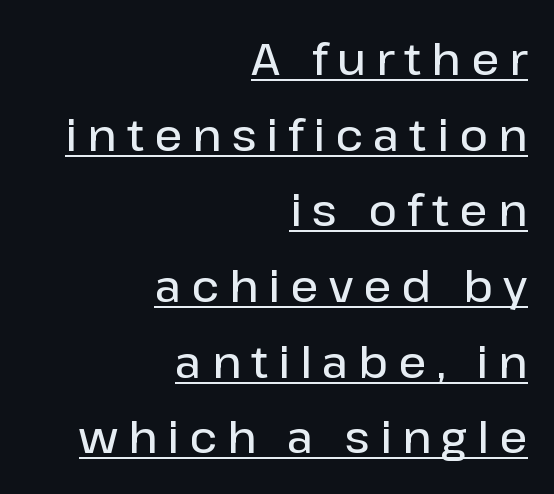
Compared with undecorated copy, this sample adds a rule below the words. A sans-serif font was chosen for this passage. Caption: expanded tracking, letters set apart. The passage shown is semibold, sitting just below true bold. A roman cut, with each character standing at attention.
